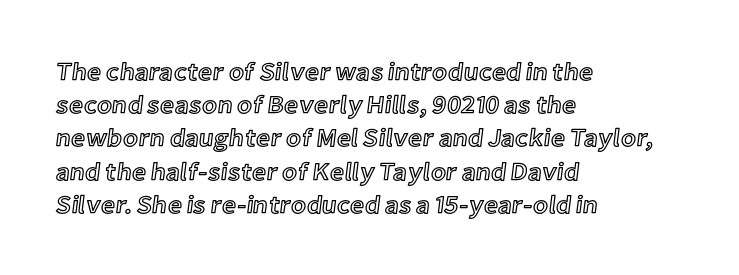
Q: Is the text italic (slanted)? A: Yes.
Q: Is the text underlined? A: No.
Q: How is the paragraph aligned? A: Left-aligned.
Q: Is the spacing between letters normal or unusually wide? A: Normal.
Q: Is the spacing between lines tight, normal or loose? A: Normal.
